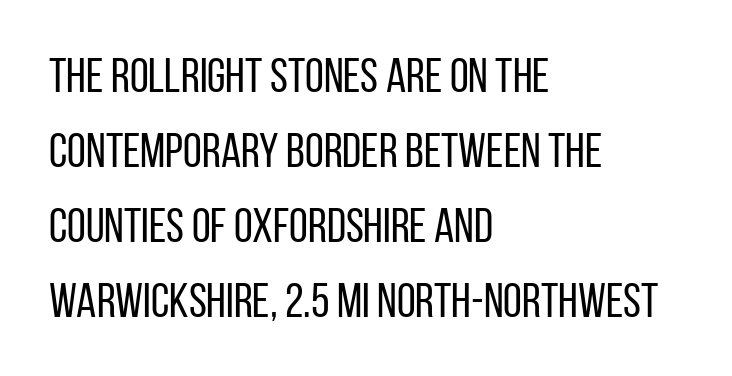
{"serif": "no", "italic": "no", "bold": "no", "weight": "regular", "width": "condensed", "stroke_contrast": "low", "x_height": "large", "monospaced": "no", "underline": "no", "align": "left", "line_spacing": "normal", "line_spacing_ratio": 1.56, "letter_spacing": "normal", "letter_spacing_em": 0.0, "glyph_px": 48}
